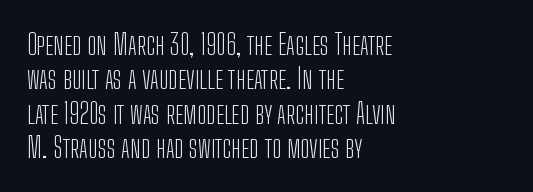
The image shows 28 px light, condensed sans-serif type, upright; set left-aligned, line spacing 1.23x, normal letter spacing, not underlined; low stroke contrast and a medium x-height.
